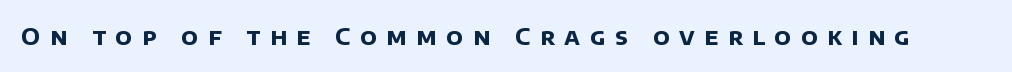
The image shows 23 px bold type; set unusually wide letter spacing (+0.41 em), not underlined.
